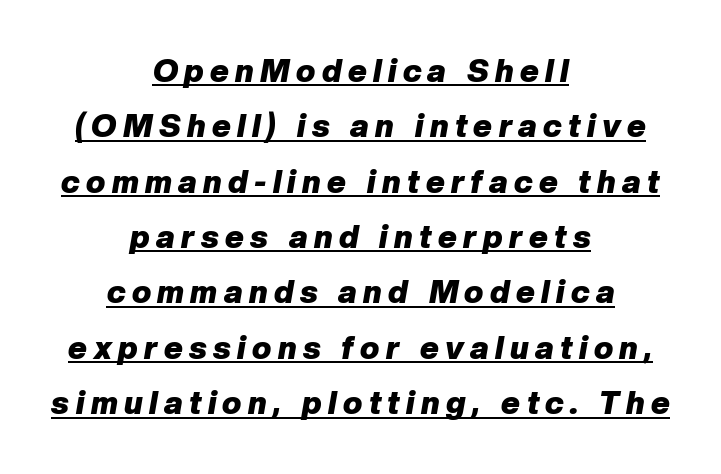
Q: Is the text bold? A: Yes.
Q: Is the text italic (slanted)? A: Yes, it leans right by about 10 degrees.
Q: Is the text underlined? A: Yes.
Q: How is the paragraph aligned? A: Centered.
Q: Is the spacing between letters normal or unusually wide? A: Unusually wide.
Q: Width (condensed, normal, or wide)? A: Normal.
Q: Stroke contrast? A: Low.
Q: x-height? A: Medium.
Q: Monospaced? A: No.
